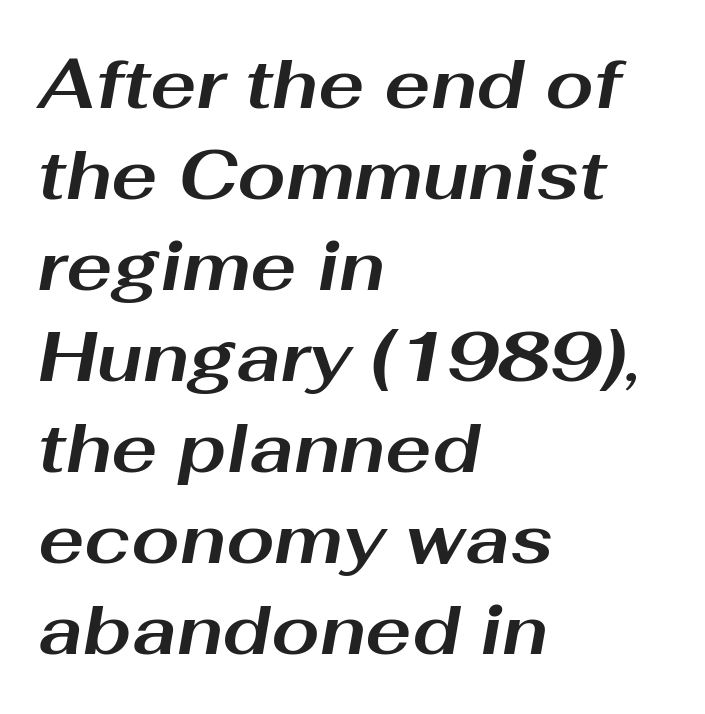
{"italic": "yes", "lean": "right", "slant_degrees": 10, "bold": "yes", "weight": "bold", "width": "wide", "stroke_contrast": "medium", "x_height": "medium", "monospaced": "no", "underline": "no", "align": "left", "line_spacing": "normal", "line_spacing_ratio": 1.32, "letter_spacing": "normal", "letter_spacing_em": 0.0, "glyph_px": 69}
